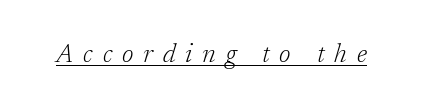
The image shows 26 px text type, italic (leaning right); set unusually wide letter spacing (+0.38 em), underlined.
